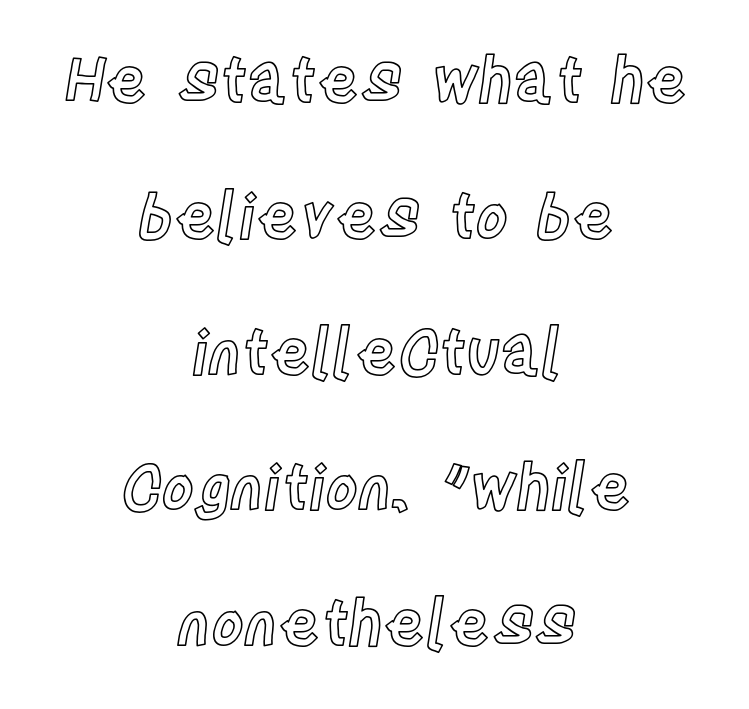
{"width": "condensed", "x_height": "large", "monospaced": "no", "underline": "no", "align": "center", "line_spacing": "loose", "line_spacing_ratio": 2.19, "letter_spacing": "normal", "letter_spacing_em": 0.0, "glyph_px": 62}
